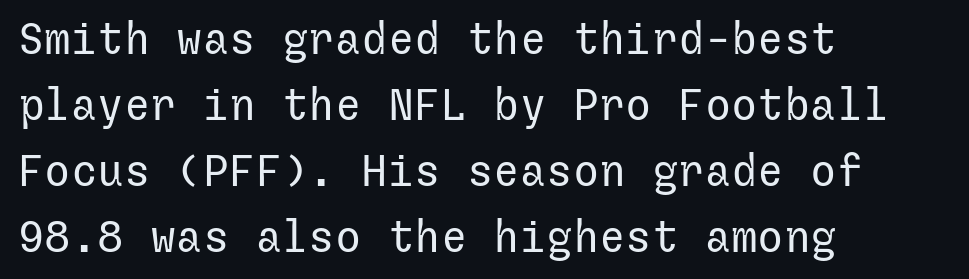
Type without underlining. Layout note: lines flush left. Posture: straight, roman, zero tilt. Default kerning and tracking; the words read as compact shapes.
